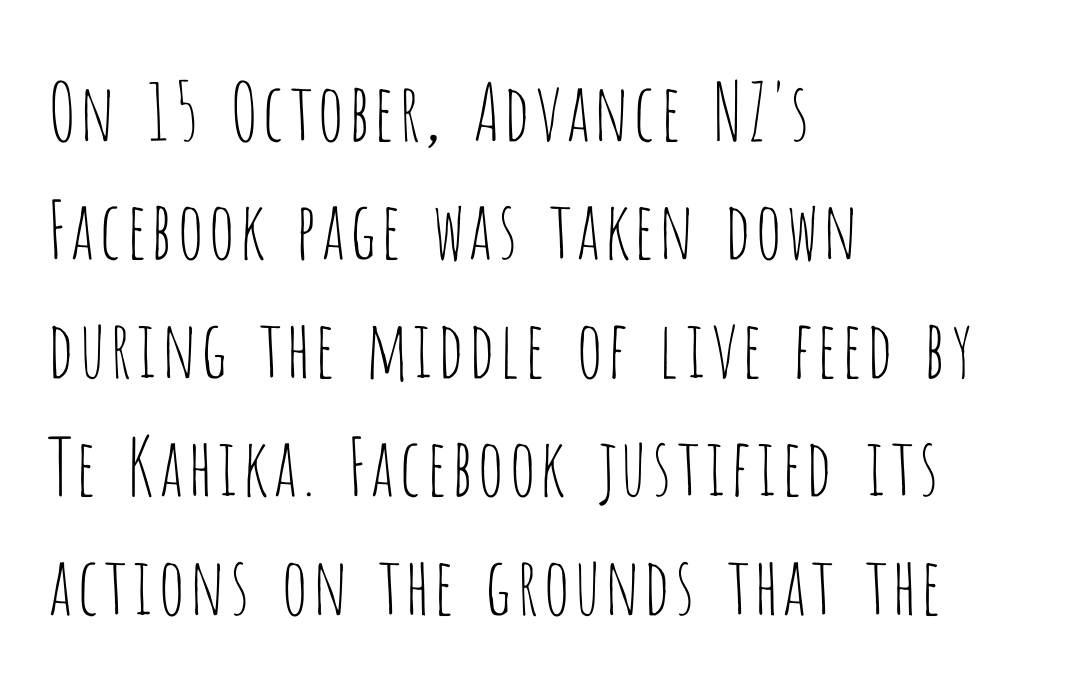
The image shows 79 px thin, condensed sans-serif type, upright; set left-aligned, normal line spacing (1.5x), normal letter spacing, not underlined; low stroke contrast and a large x-height.
